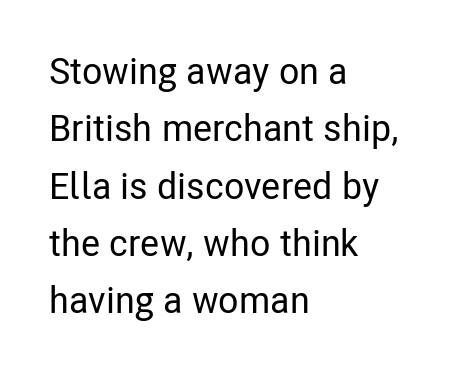
Q: Is the text italic (slanted)? A: No, it is upright.
Q: Is the typeface a serif or a sans-serif typeface? A: Sans-serif.
Q: Is the text underlined? A: No.
Q: How is the paragraph aligned? A: Left-aligned.
Q: Is the spacing between letters normal or unusually wide? A: Normal.
Q: Is the spacing between lines tight, normal or loose? A: Normal.
Q: Width (condensed, normal, or wide)? A: Condensed.
Q: Stroke contrast? A: Low.
Q: x-height? A: Medium.
Q: Monospaced? A: No.
